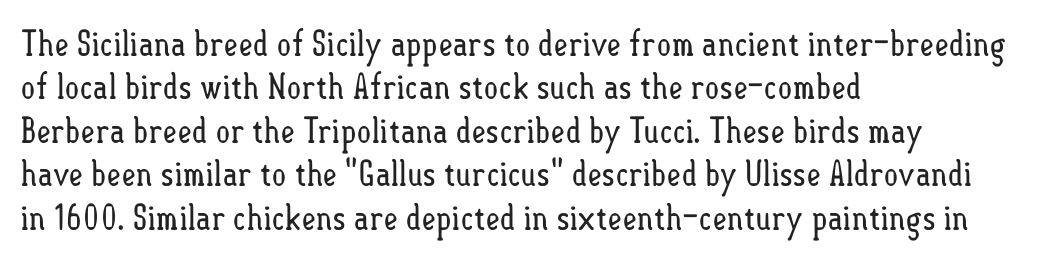
Short note: letters normally spaced. The string is rendered with underlining switched off. Short and long lines alike share a common starting point at left. Summary of weight: not heavy and not bold. Italic? Not at all — the glyphs are vertical. Think of a printed novel: that variable character pitch is what you see here.
